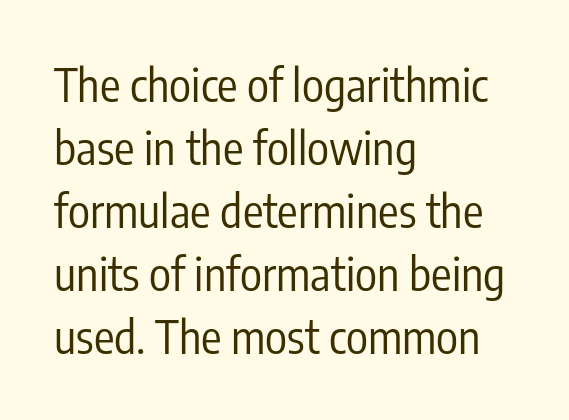
The image shows 46 px regular-weight, condensed sans-serif type, upright; set left-aligned, normal line spacing (1.37x), normal letter spacing, not underlined; low stroke contrast and a medium x-height.
